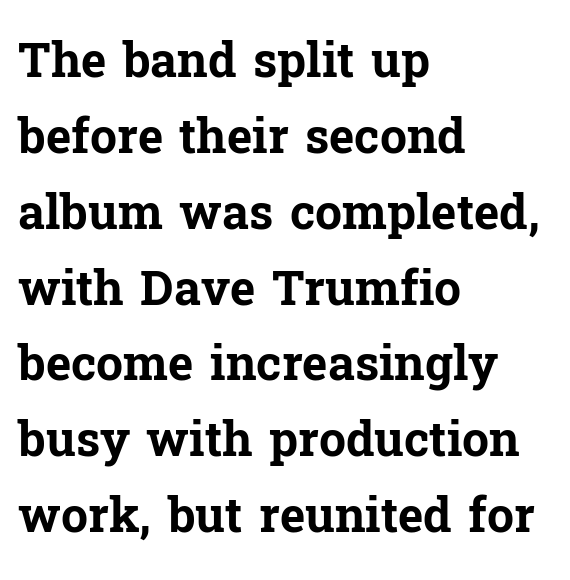
{"serif": "yes", "italic": "no", "bold": "yes", "weight": "bold", "width": "normal", "stroke_contrast": "low", "x_height": "medium", "monospaced": "no", "underline": "no", "align": "left", "line_spacing": "normal", "line_spacing_ratio": 1.58, "letter_spacing": "normal", "letter_spacing_em": 0.0, "glyph_px": 48}
